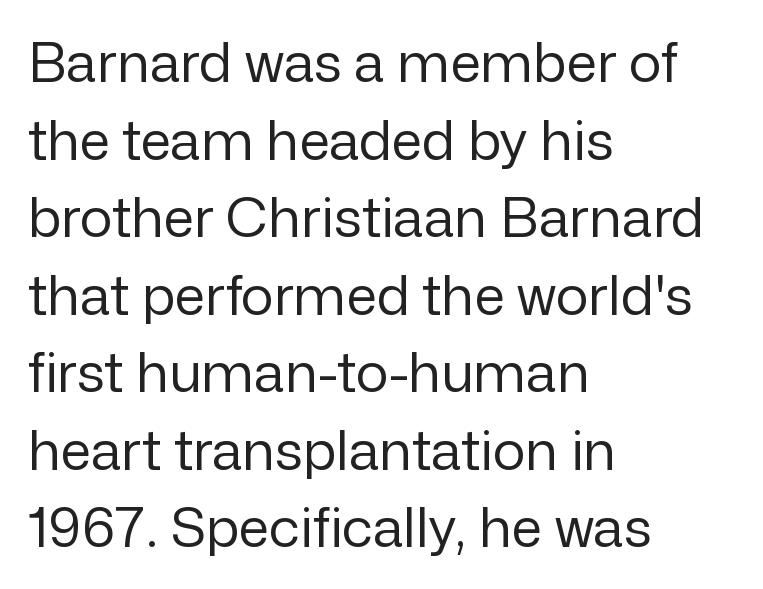
The image shows 55 px regular-weight sans-serif type, upright; set left-aligned, normal line spacing (1.41x), normal letter spacing, not underlined; low stroke contrast and a medium x-height.
